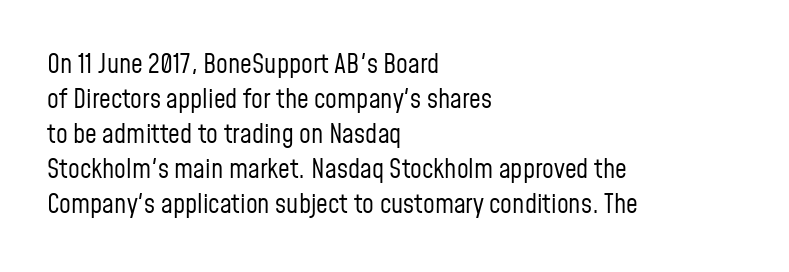
Q: Is the text bold? A: No.
Q: Is the text italic (slanted)? A: No, it is upright.
Q: Is the text underlined? A: No.
Q: How is the paragraph aligned? A: Left-aligned.
Q: Is the spacing between letters normal or unusually wide? A: Normal.
Q: Is the spacing between lines tight, normal or loose? A: Normal.
